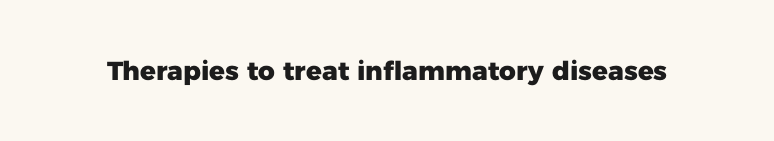
The image shows 26 px bold type, upright; set normal letter spacing, not underlined.
